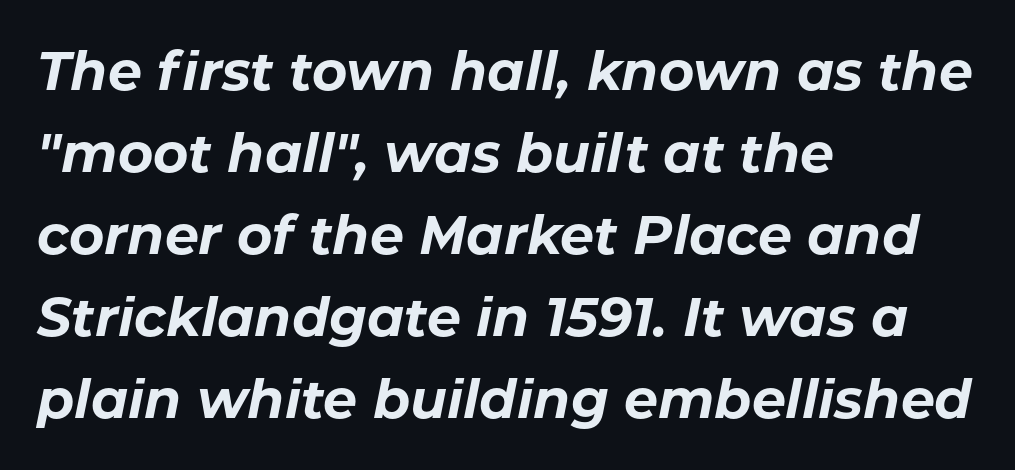
Q: Is the text bold? A: Yes.
Q: Is the text italic (slanted)? A: Yes, it leans right by about 11 degrees.
Q: Is the text underlined? A: No.
Q: How is the paragraph aligned? A: Left-aligned.
Q: Is the spacing between letters normal or unusually wide? A: Normal.
Q: Is the spacing between lines tight, normal or loose? A: Normal.
Q: Width (condensed, normal, or wide)? A: Normal.
Q: Stroke contrast? A: Low.
Q: x-height? A: Medium.
Q: Monospaced? A: No.
